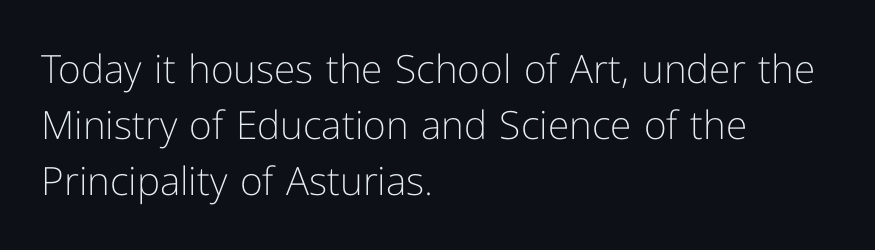
The cut favours lightness, reaching ordinary text weight at its darkest. Rendered with straight, roman letterforms. Compared with typical body copy, the letter spacing here is the same. Baseline-to-baseline distance is the conventional proportion of letter height. Teacher's note: observe the even left margin — that is flush-left alignment. A typesetter would call this proportional, since set widths differ per character.
